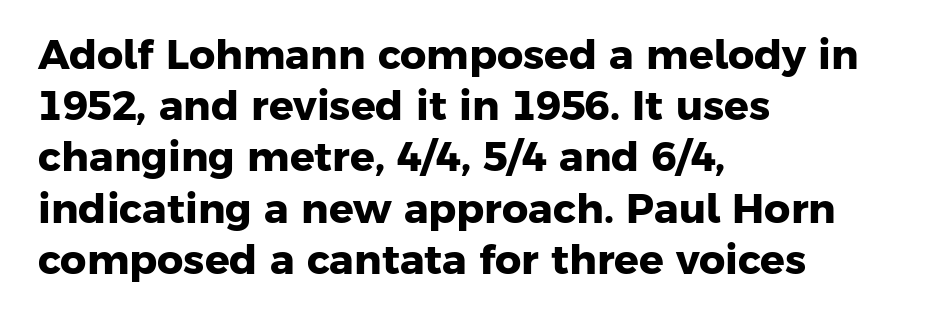
The image shows 41 px heavy sans-serif type; set left-aligned, normal line spacing (1.25x), normal letter spacing, not underlined; low stroke contrast and a medium x-height.
